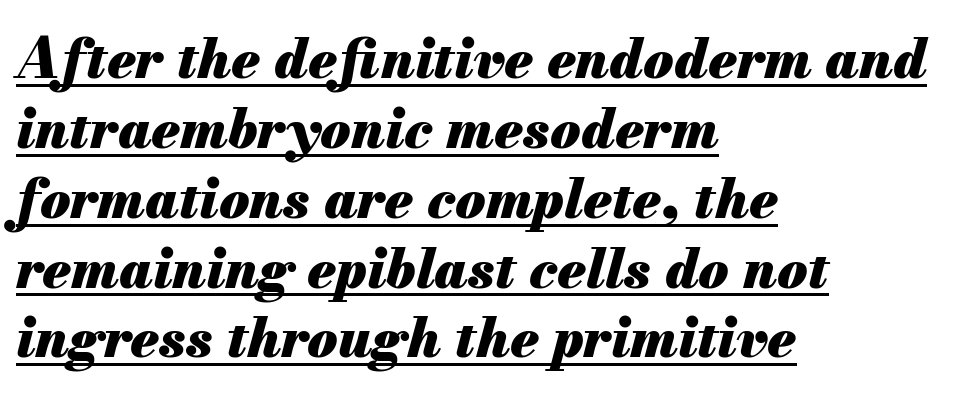
Q: Is the text bold? A: Yes.
Q: Is the text italic (slanted)? A: Yes, it leans right by about 13 degrees.
Q: Is the text underlined? A: Yes.
Q: How is the paragraph aligned? A: Left-aligned.
Q: Is the spacing between letters normal or unusually wide? A: Normal.
Q: Is the spacing between lines tight, normal or loose? A: Normal.
Q: Width (condensed, normal, or wide)? A: Normal.
Q: Stroke contrast? A: Medium.
Q: x-height? A: Small.
Q: Monospaced? A: No.
